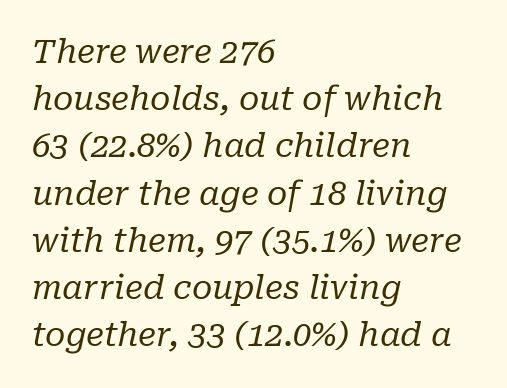
Q: Is the text bold? A: No.
Q: Is the text italic (slanted)? A: Yes, it leans right by about 10 degrees.
Q: Is the typeface a serif or a sans-serif typeface? A: Serif.
Q: Is the text underlined? A: No.
Q: How is the paragraph aligned? A: Left-aligned.
Q: Is the spacing between letters normal or unusually wide? A: Normal.
Q: Is the spacing between lines tight, normal or loose? A: Normal.
Q: Width (condensed, normal, or wide)? A: Normal.
Q: Stroke contrast? A: Low.
Q: x-height? A: Medium.
Q: Monospaced? A: No.
